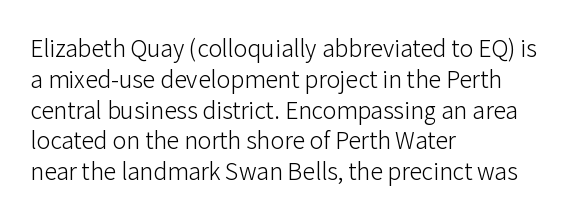
{"italic": "no", "bold": "no", "underline": "no", "align": "left", "line_spacing": "normal", "line_spacing_ratio": 1.34, "letter_spacing": "normal", "letter_spacing_em": 0.0, "glyph_px": 23}
